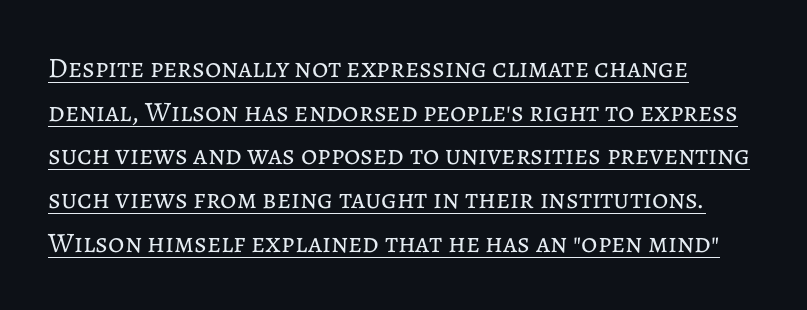
{"italic": "no", "bold": "no", "weight": "regular", "width": "normal", "stroke_contrast": "low", "x_height": "medium", "monospaced": "no", "underline": "yes", "line_spacing": "normal", "line_spacing_ratio": 1.56, "letter_spacing": "normal", "letter_spacing_em": 0.0, "glyph_px": 28}
